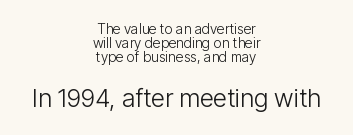
The image shows 25 px text type, upright; set centered, tight line spacing (1.01x), normal letter spacing, not underlined; the second (bottom) block is 1.79x larger.
